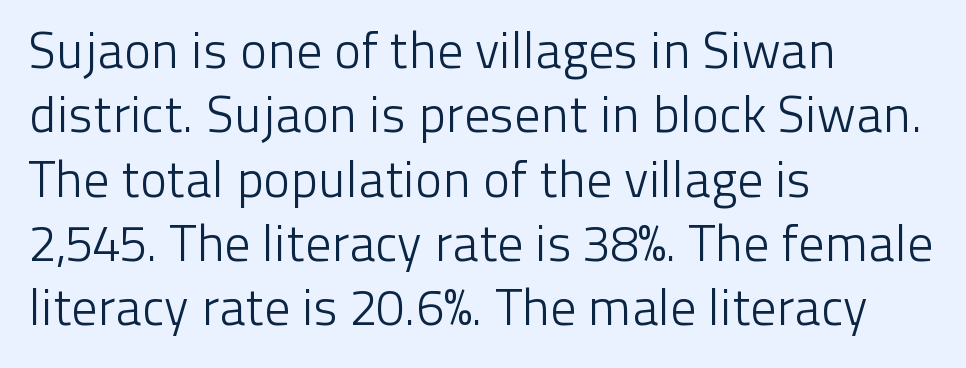
{"serif": "no", "italic": "no", "bold": "no", "weight": "light", "width": "normal", "stroke_contrast": "low", "x_height": "medium", "monospaced": "no", "underline": "no", "align": "left", "line_spacing": "normal", "line_spacing_ratio": 1.26, "letter_spacing": "normal", "letter_spacing_em": 0.0, "glyph_px": 51}
